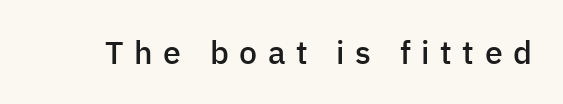
{"serif": "no", "italic": "no", "bold": "semi", "weight": "semibold", "width": "normal", "stroke_contrast": "low", "x_height": "medium", "monospaced": "no", "underline": "no", "letter_spacing": "wide", "letter_spacing_em": 0.33, "glyph_px": 32}
